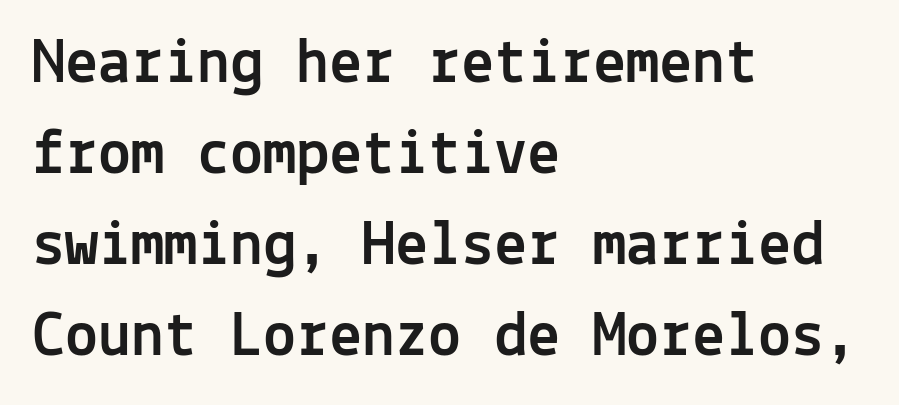
Descender tails drop into unmarked territory. Notice how the passage keeps a crisp vertical edge on the left only. In terms of posture, this sample is upright. Each new line begins a customary step beneath the previous one. You could count columns in this text — the font is strictly monospaced.
